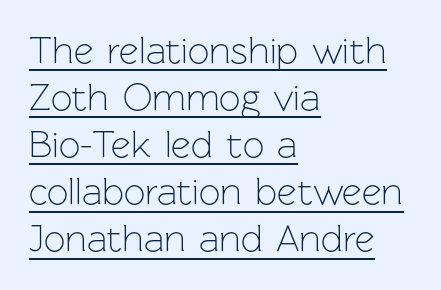
{"serif": "no", "italic": "no", "bold": "no", "weight": "light", "width": "normal", "stroke_contrast": "low", "x_height": "medium", "monospaced": "no", "underline": "yes", "align": "left", "line_spacing_ratio": 1.24, "letter_spacing": "normal", "letter_spacing_em": 0.0, "glyph_px": 38}
